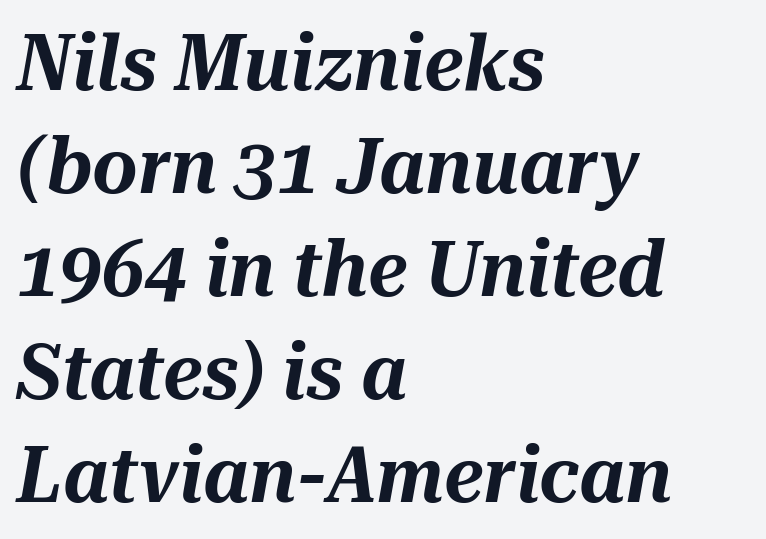
Q: Is the text italic (slanted)? A: Yes, it leans right by about 10 degrees.
Q: Is the text underlined? A: No.
Q: How is the paragraph aligned? A: Left-aligned.
Q: Is the spacing between letters normal or unusually wide? A: Normal.
Q: Is the spacing between lines tight, normal or loose? A: Normal.
Q: Width (condensed, normal, or wide)? A: Normal.
Q: Stroke contrast? A: Medium.
Q: x-height? A: Medium.
Q: Monospaced? A: No.
